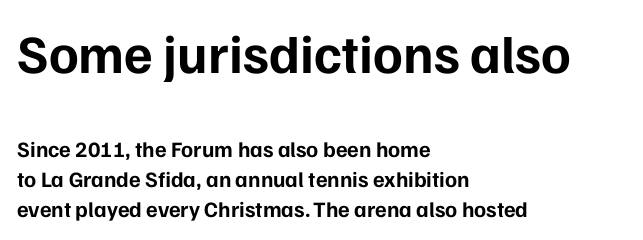
The image shows 54 px bold sans-serif type, upright; set left-aligned, normal line spacing (1.37x), normal letter spacing, not underlined; the first (top) block is 2.45x larger; low stroke contrast and a medium x-height.
